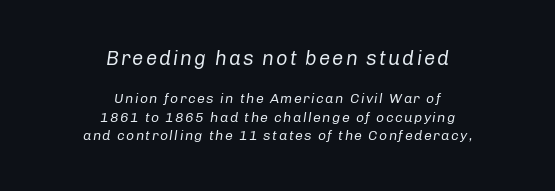
The image shows 20 px text type, italic (leaning right); set centered, normal line spacing (1.34x), not underlined; the first (top) block is 1.43x larger.
